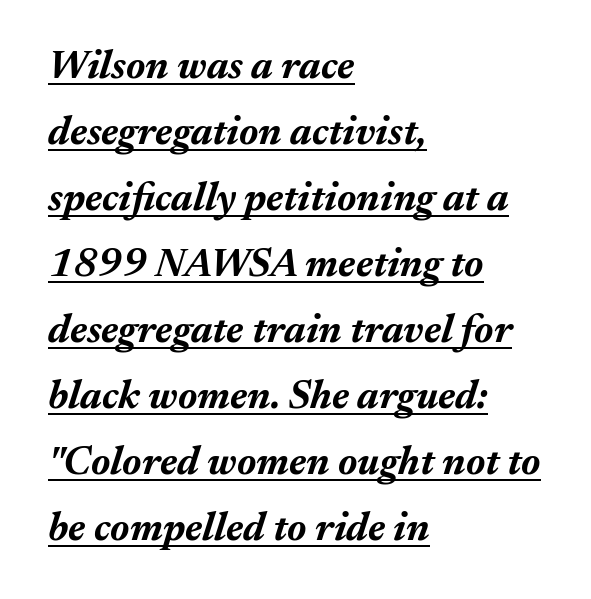
{"italic": "yes", "lean": "right", "slant_degrees": 17, "bold": "yes", "weight": "bold", "width": "normal", "stroke_contrast": "medium", "x_height": "medium", "monospaced": "no", "underline": "yes", "align": "left", "line_spacing": "normal", "line_spacing_ratio": 1.65, "letter_spacing": "normal", "letter_spacing_em": 0.0, "glyph_px": 40}
